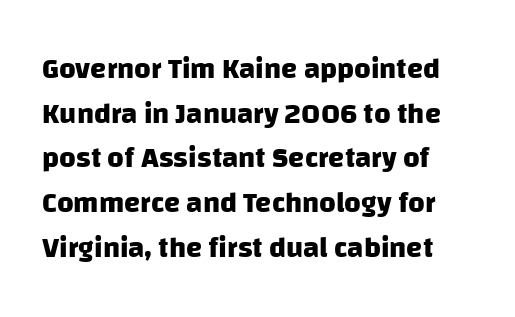
The passage shown stacks its lines at a standard gap. Spacing verdict: proportional, widths tailored to each character. The paragraph has a hard left edge and a soft right edge. This sample uses plain, unmodified letter spacing.
